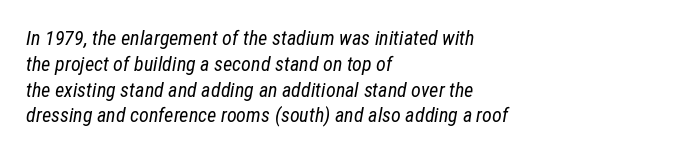
The image shows 20 px text type, italic (leaning right); set left-aligned, normal line spacing (1.29x), normal letter spacing, not underlined.
